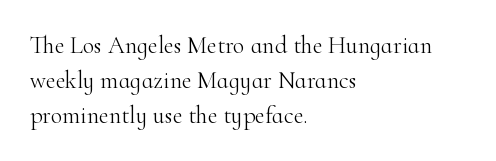
Q: Is the text bold? A: No.
Q: Is the text italic (slanted)? A: No, it is upright.
Q: Is the text underlined? A: No.
Q: How is the paragraph aligned? A: Left-aligned.
Q: Is the spacing between letters normal or unusually wide? A: Normal.
Q: Is the spacing between lines tight, normal or loose? A: Normal.
